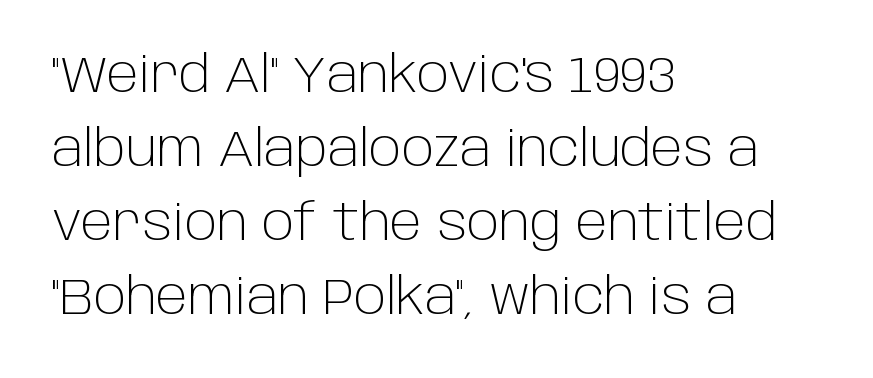
The image shows 50 px light sans-serif type, upright; set left-aligned, normal line spacing (1.48x), normal letter spacing, not underlined; low stroke contrast and a large x-height.
